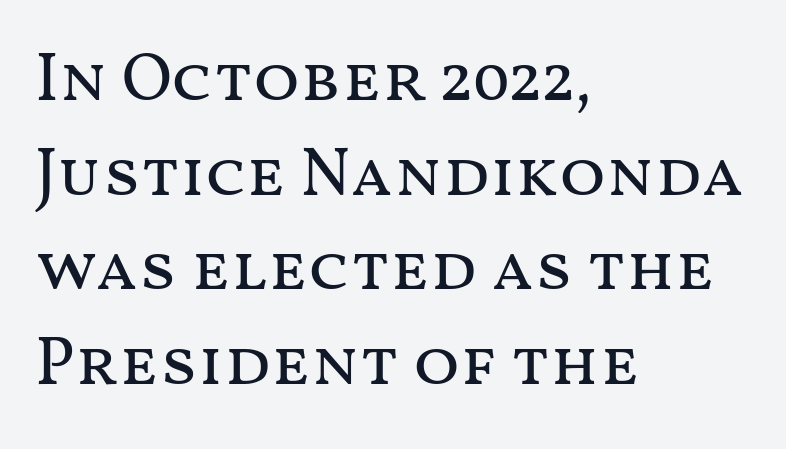
Q: Is the text bold? A: No.
Q: Is the text italic (slanted)? A: No, it is upright.
Q: Is the text underlined? A: No.
Q: How is the paragraph aligned? A: Left-aligned.
Q: Is the spacing between letters normal or unusually wide? A: Normal.
Q: Is the spacing between lines tight, normal or loose? A: Normal.
Q: Width (condensed, normal, or wide)? A: Wide.
Q: Stroke contrast? A: Medium.
Q: x-height? A: Medium.
Q: Monospaced? A: No.
